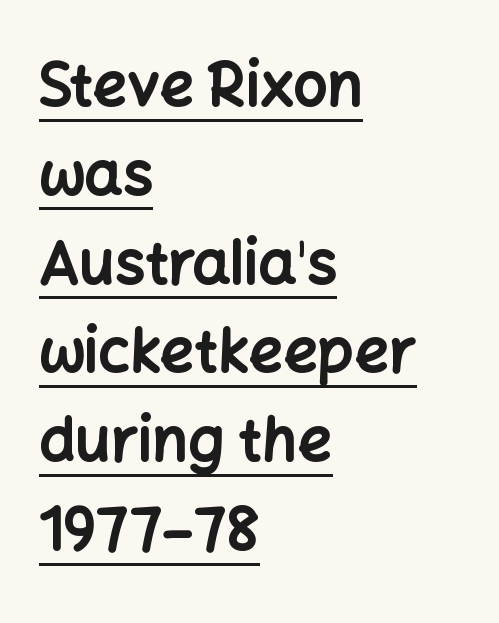
The image shows 60 px bold sans-serif type, upright; set left-aligned, normal line spacing (1.48x), normal letter spacing, underlined; low stroke contrast and a medium x-height.
